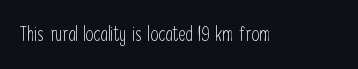
{"italic": "no", "bold": "no", "underline": "no", "letter_spacing": "normal", "letter_spacing_em": 0.0, "glyph_px": 20}
